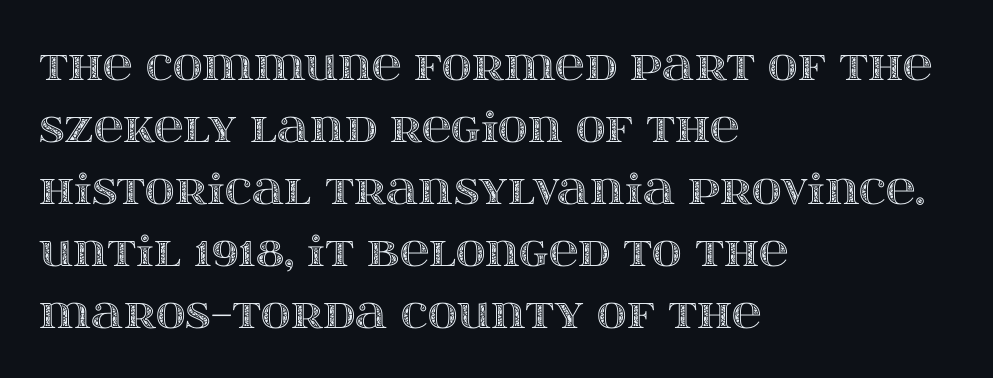
Words appear dense and cohesive because spacing is normal. The lines sit at an ordinary, default distance from one another. These lines are rendered in a variable-pitch font. Ordinary non-slanted type is in use. Alignment: flush left. Letters rest on an invisible, unmarked baseline.
